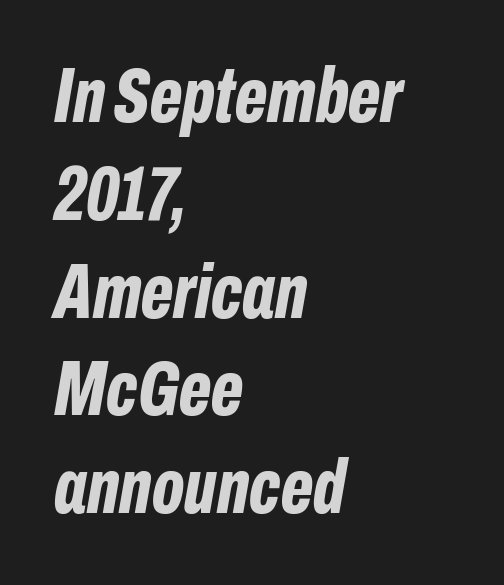
{"italic": "yes", "lean": "right", "slant_degrees": 10, "bold": "yes", "weight": "bold", "width": "condensed", "stroke_contrast": "low", "x_height": "medium", "monospaced": "no", "underline": "no", "align": "left", "line_spacing": "normal", "line_spacing_ratio": 1.27, "letter_spacing": "normal", "letter_spacing_em": 0.0, "glyph_px": 77}
